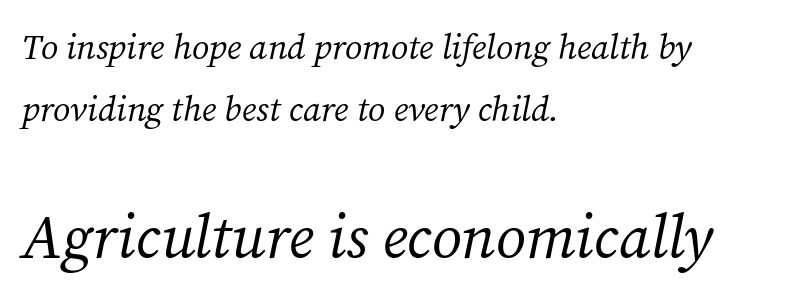
Q: Is the text bold? A: No.
Q: Is the text italic (slanted)? A: Yes, it leans right by about 12 degrees.
Q: Is the typeface a serif or a sans-serif typeface? A: Serif.
Q: Is the text underlined? A: No.
Q: How is the paragraph aligned? A: Left-aligned.
Q: Is the spacing between letters normal or unusually wide? A: Normal.
Q: Which block of text is set in a larger size, the first (top) or the second (bottom)? A: The second (bottom) one.
Q: Width (condensed, normal, or wide)? A: Normal.
Q: Stroke contrast? A: Medium.
Q: x-height? A: Medium.
Q: Monospaced? A: No.
